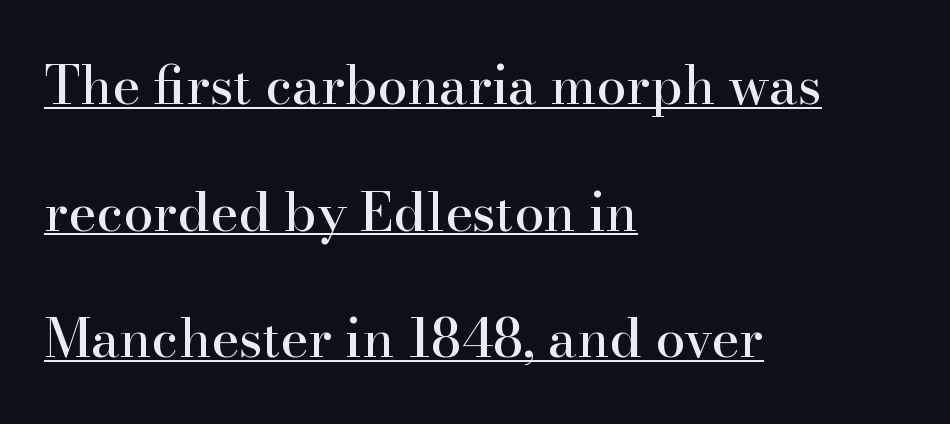
{"serif": "yes", "italic": "no", "width": "normal", "stroke_contrast": "high", "x_height": "small", "monospaced": "no", "underline": "yes", "align": "left", "line_spacing": "loose", "line_spacing_ratio": 2.39, "letter_spacing": "normal", "letter_spacing_em": 0.0, "glyph_px": 53}
